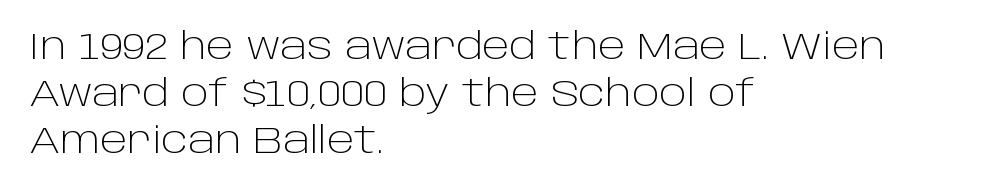
{"serif": "no", "italic": "no", "bold": "no", "weight": "light", "width": "normal", "stroke_contrast": "low", "x_height": "large", "monospaced": "no", "underline": "no", "align": "left", "line_spacing": "normal", "line_spacing_ratio": 1.27, "letter_spacing": "normal", "letter_spacing_em": 0.0, "glyph_px": 37}
